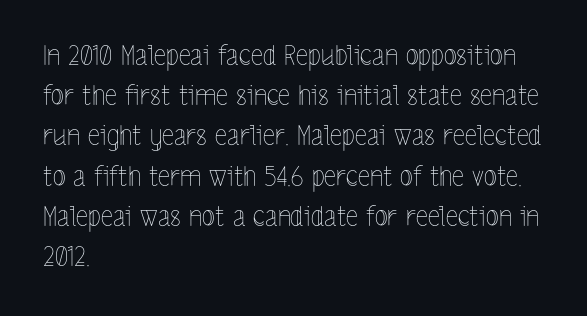
Q: Is the text bold? A: No.
Q: Is the text italic (slanted)? A: No, it is upright.
Q: Is the text underlined? A: No.
Q: How is the paragraph aligned? A: Left-aligned.
Q: Is the spacing between letters normal or unusually wide? A: Normal.
Q: Is the spacing between lines tight, normal or loose? A: Normal.
